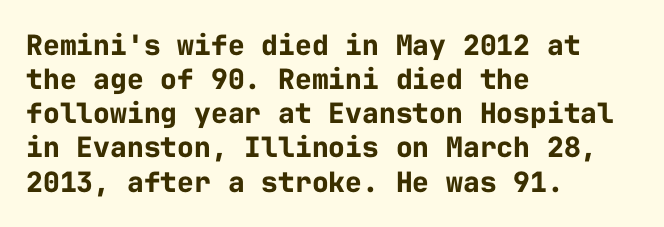
{"serif": "no", "italic": "no", "bold": "yes", "weight": "bold", "width": "normal", "stroke_contrast": "low", "x_height": "medium", "monospaced": "yes", "underline": "no", "align": "left", "line_spacing_ratio": 1.22, "letter_spacing": "normal", "letter_spacing_em": 0.0, "glyph_px": 28}
